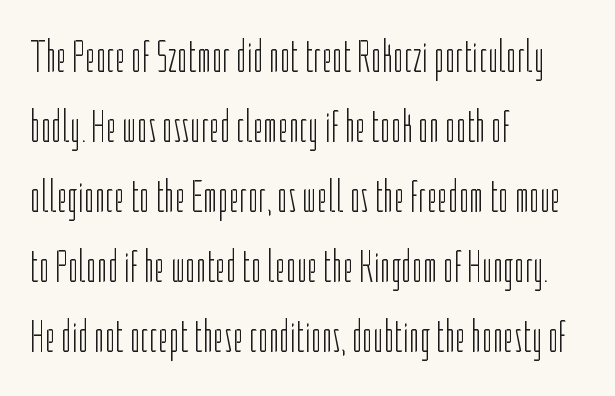
Q: Is the text bold? A: No.
Q: Is the text italic (slanted)? A: No, it is upright.
Q: Is the typeface a serif or a sans-serif typeface? A: Sans-serif.
Q: Is the text underlined? A: No.
Q: How is the paragraph aligned? A: Left-aligned.
Q: Is the spacing between letters normal or unusually wide? A: Normal.
Q: Is the spacing between lines tight, normal or loose? A: Normal.
Q: Width (condensed, normal, or wide)? A: Condensed.
Q: Stroke contrast? A: Low.
Q: x-height? A: Medium.
Q: Monospaced? A: No.
